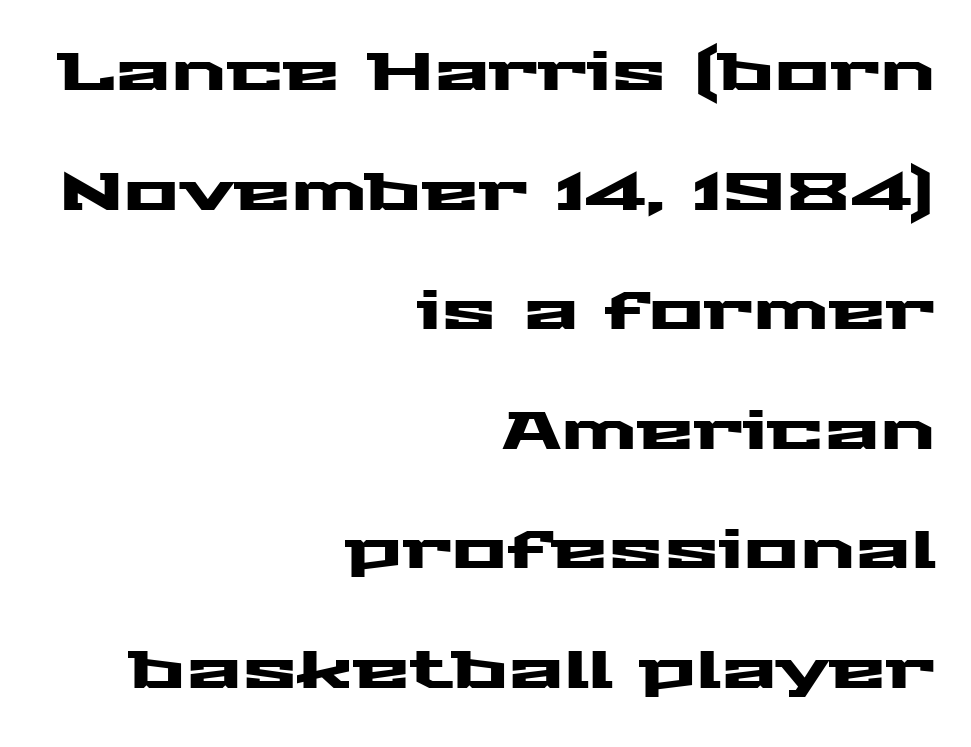
The characters display no serif detailing; their extremities are plain. Just letters on the line, the space beneath them empty. These lines are rendered in a variable-pitch font. Honestly, the letter spacing is just normal — you wouldn't notice it. Right-aligned paragraph, ragged on the left.
